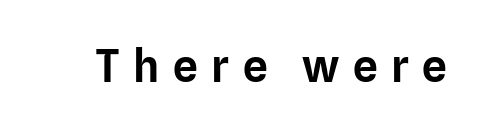
Q: Is the text italic (slanted)? A: No, it is upright.
Q: Is the typeface a serif or a sans-serif typeface? A: Sans-serif.
Q: Is the text underlined? A: No.
Q: Is the spacing between letters normal or unusually wide? A: Unusually wide.
Q: Width (condensed, normal, or wide)? A: Normal.
Q: Stroke contrast? A: Low.
Q: x-height? A: Medium.
Q: Monospaced? A: No.
